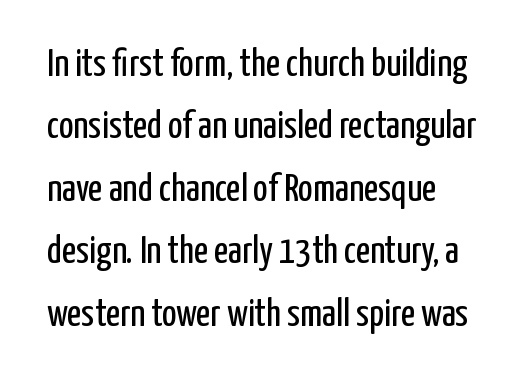
The image shows 39 px regular-weight, condensed sans-serif type, upright; set left-aligned, normal line spacing (1.6x), normal letter spacing, not underlined; low stroke contrast and a medium x-height.
